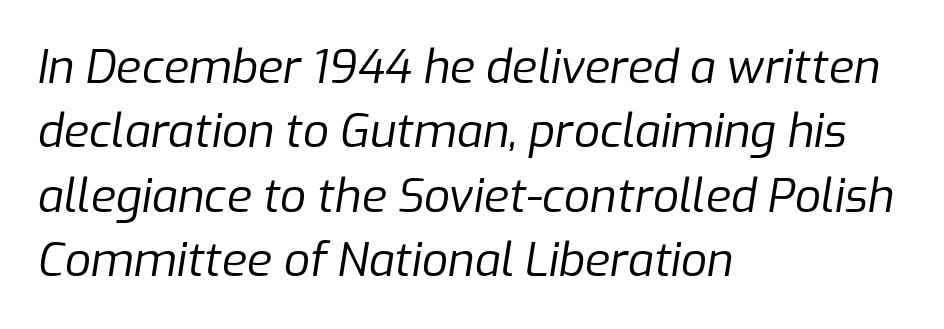
{"italic": "yes", "lean": "right", "slant_degrees": 9, "bold": "no", "weight": "regular", "width": "normal", "stroke_contrast": "low", "x_height": "medium", "monospaced": "no", "underline": "no", "align": "left", "line_spacing": "normal", "line_spacing_ratio": 1.4, "letter_spacing": "normal", "letter_spacing_em": 0.0, "glyph_px": 46}
